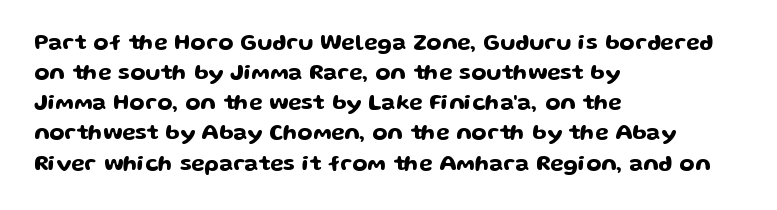
The lettering stays uniformly vertical, giving the passage a roman look. The text block is weighted toward the left margin, trailing off unevenly rightward. A typesetter would call this zero additional tracking. Evenly set lines give the paragraph a standard silhouette.
